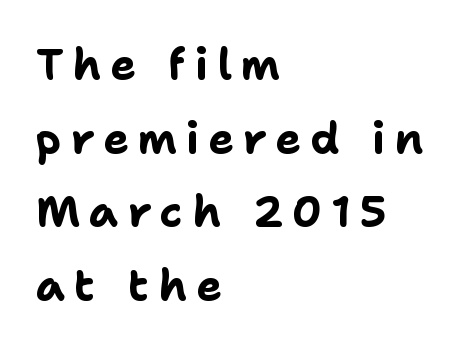
The image shows 43 px bold sans-serif type, upright; set left-aligned, line spacing 1.71x, unusually wide letter spacing (+0.21 em), not underlined; low stroke contrast and a medium x-height.
